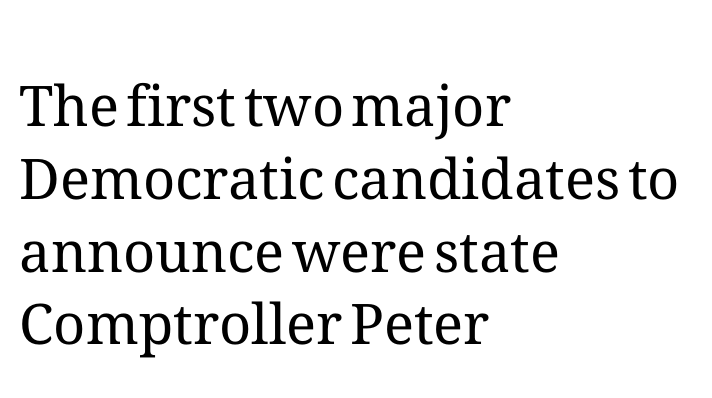
{"italic": "no", "bold": "no", "weight": "regular", "width": "normal", "stroke_contrast": "medium", "x_height": "medium", "monospaced": "no", "underline": "no", "align": "left", "line_spacing": "normal", "line_spacing_ratio": 1.3, "letter_spacing": "normal", "letter_spacing_em": 0.0, "glyph_px": 56}
